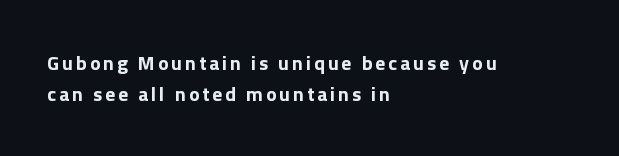
{"italic": "no", "bold": "yes", "underline": "no", "align": "left", "line_spacing": "normal", "line_spacing_ratio": 1.55, "glyph_px": 20}
